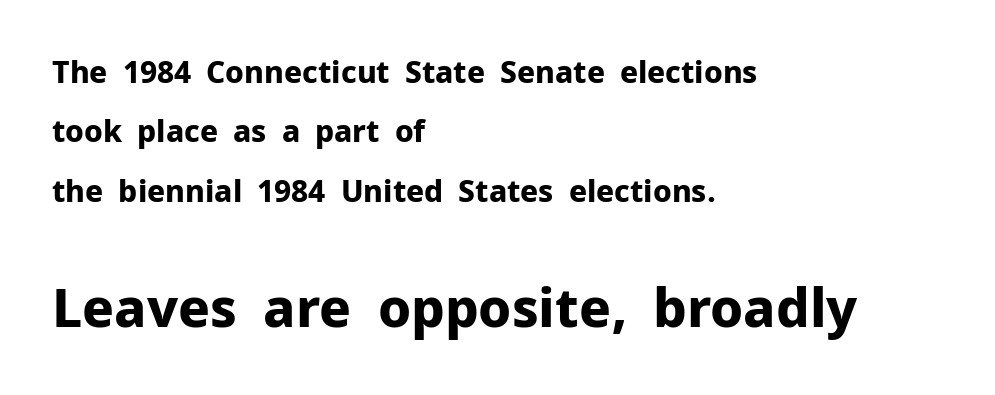
The image shows 53 px bold sans-serif type, upright; set left-aligned, loose line spacing (1.98x), normal letter spacing, not underlined; the second (bottom) block is 1.77x larger; low stroke contrast and a medium x-height.
